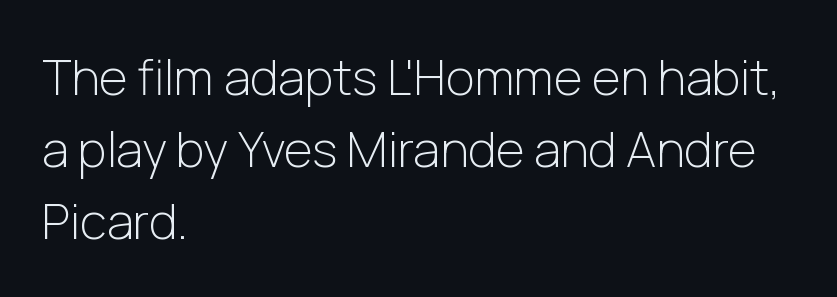
{"serif": "no", "italic": "no", "bold": "no", "weight": "light", "width": "normal", "stroke_contrast": "low", "x_height": "medium", "monospaced": "no", "underline": "no", "align": "left", "line_spacing": "normal", "line_spacing_ratio": 1.47, "letter_spacing": "normal", "letter_spacing_em": 0.0, "glyph_px": 49}
